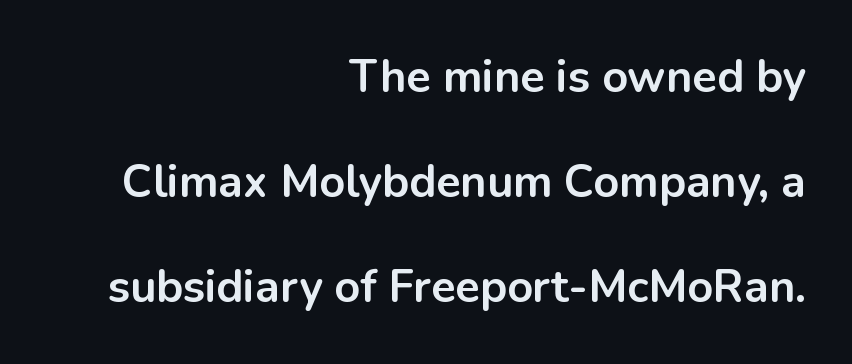
The image shows 45 px bold sans-serif type, upright; set right-aligned, loose line spacing (2.33x), normal letter spacing, not underlined; low stroke contrast and a medium x-height.
